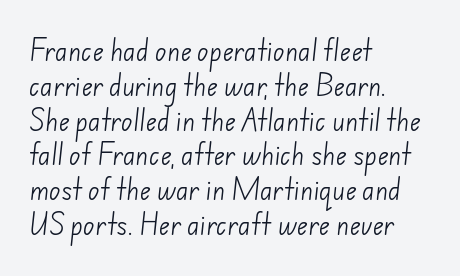
{"bold": "no", "underline": "no", "align": "left", "line_spacing": "normal", "line_spacing_ratio": 1.45, "letter_spacing": "normal", "letter_spacing_em": 0.0, "glyph_px": 24}
